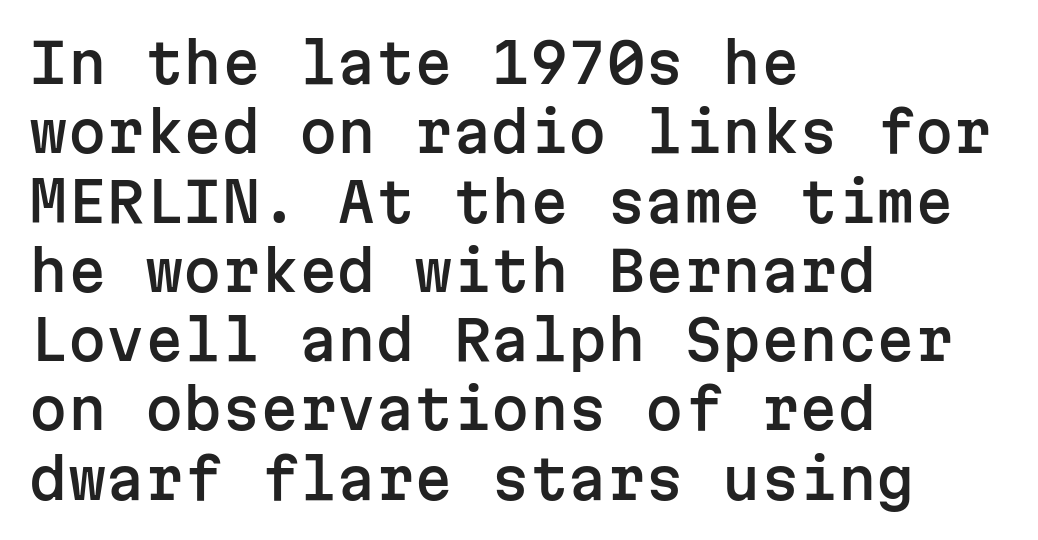
{"serif": "no", "italic": "no", "width": "normal", "stroke_contrast": "low", "x_height": "medium", "monospaced": "yes", "underline": "no", "align": "left", "line_spacing": "normal", "line_spacing_ratio": 1.26, "letter_spacing": "normal", "letter_spacing_em": 0.0, "glyph_px": 55}
